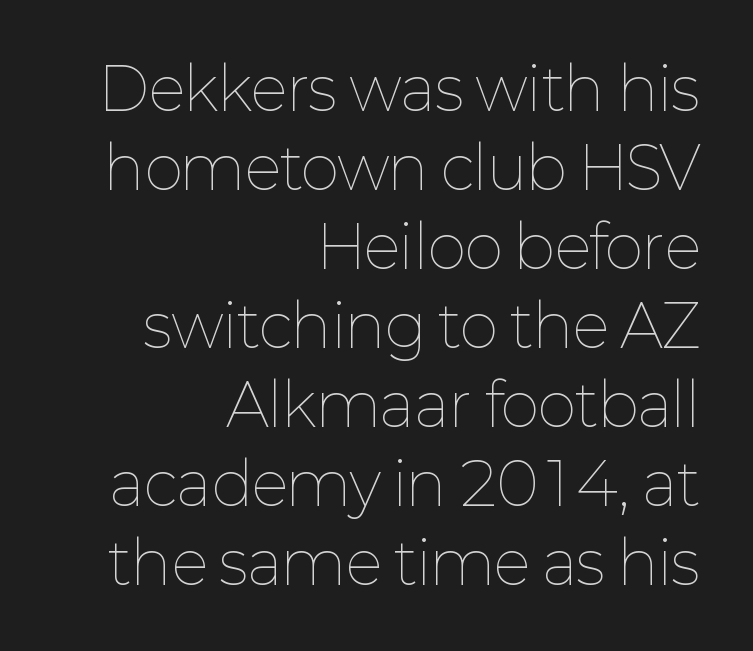
Q: Is the text bold? A: No.
Q: Is the text italic (slanted)? A: No, it is upright.
Q: Is the text underlined? A: No.
Q: How is the paragraph aligned? A: Right-aligned.
Q: Is the spacing between letters normal or unusually wide? A: Normal.
Q: Is the spacing between lines tight, normal or loose? A: Normal.
Q: Width (condensed, normal, or wide)? A: Normal.
Q: Stroke contrast? A: Low.
Q: x-height? A: Medium.
Q: Monospaced? A: No.
